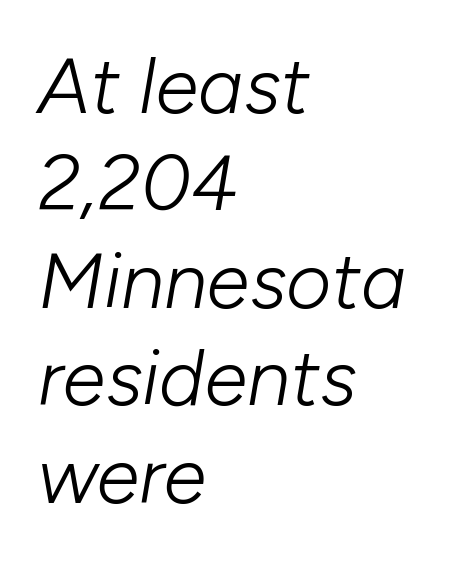
The image shows 78 px light type, italic (leaning right); set left-aligned, normal line spacing (1.25x), normal letter spacing, not underlined; low stroke contrast and a medium x-height.
